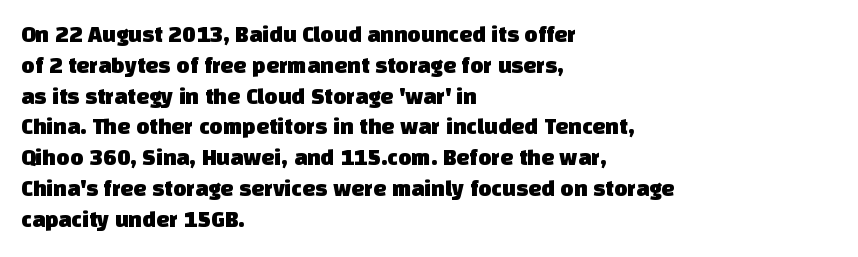
{"underline": "no", "align": "left", "line_spacing": "normal", "line_spacing_ratio": 1.34, "letter_spacing": "normal", "letter_spacing_em": 0.0, "glyph_px": 23}
